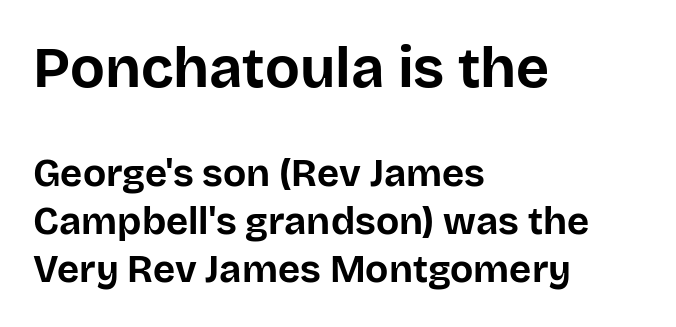
The type sits square on the baseline with zero lean. Check under the words: just untouched page. Casual observation: everything's shoved over to the left. Note the varied advance widths — an 'i' is clearly narrower than an 'm'. Glyph-to-glyph distance matches everyday printed text. The typesetting leans heavy: a genuine bold.
